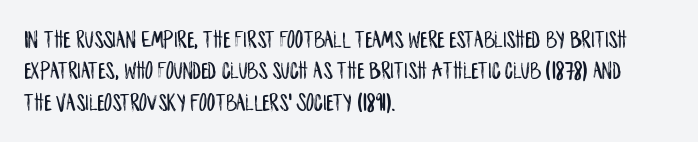
Q: Is the text italic (slanted)? A: No, it is upright.
Q: Is the text underlined? A: No.
Q: How is the paragraph aligned? A: Left-aligned.
Q: Is the spacing between letters normal or unusually wide? A: Normal.
Q: Is the spacing between lines tight, normal or loose? A: Normal.
